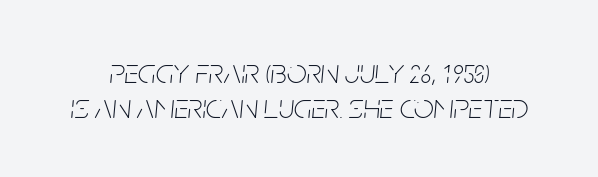
The strokes are not fattened; the text isn't bold. The rendering uses natural spacing where letterforms have individual widths. A bare baseline throughout the passage. Here the glyphs are tracked normally, forming tight word shapes. Regarding leading, the lines here are crowded together. Compared with ordinary roman type, these characters are visibly tilted.
